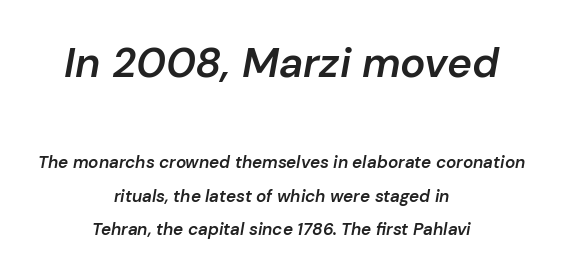
The image shows 42 px semibold type, italic (leaning right); set centered, loose line spacing (1.97x), normal letter spacing, not underlined; the first (top) block is 2.47x larger; low stroke contrast and a medium x-height.
